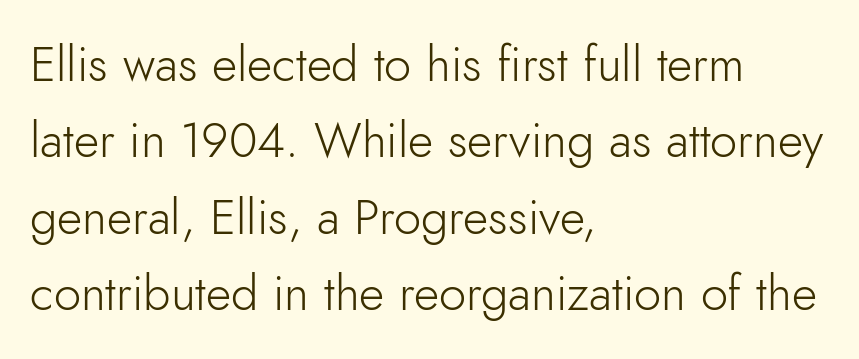
The image shows 49 px light sans-serif type, upright; set left-aligned, normal line spacing (1.56x), normal letter spacing, not underlined; low stroke contrast and a small x-height.
